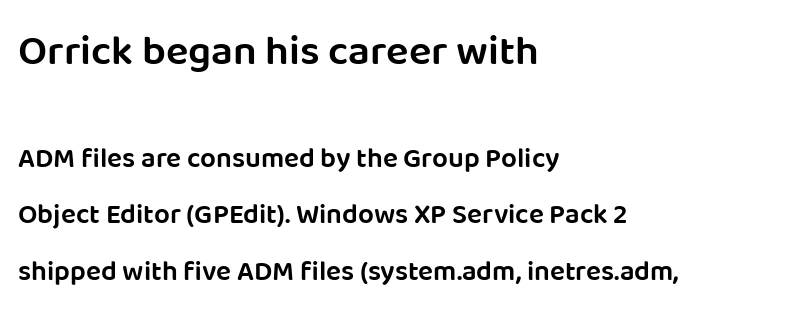
Q: Is the text bold? A: Semi-bold.
Q: Is the text italic (slanted)? A: No, it is upright.
Q: Is the typeface a serif or a sans-serif typeface? A: Sans-serif.
Q: Is the text underlined? A: No.
Q: How is the paragraph aligned? A: Left-aligned.
Q: Is the spacing between letters normal or unusually wide? A: Normal.
Q: Is the spacing between lines tight, normal or loose? A: Loose.
Q: Which block of text is set in a larger size, the first (top) or the second (bottom)? A: The first (top) one.
Q: Width (condensed, normal, or wide)? A: Normal.
Q: Stroke contrast? A: Low.
Q: x-height? A: Large.
Q: Monospaced? A: No.
